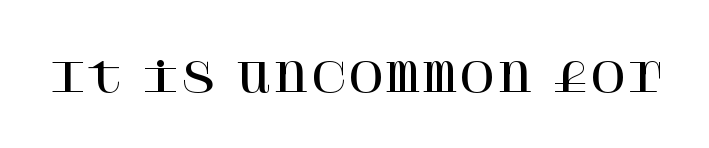
{"serif": "yes", "italic": "no", "width": "normal", "stroke_contrast": "high", "x_height": "large", "underline": "no", "letter_spacing": "normal", "letter_spacing_em": 0.0, "glyph_px": 40}
